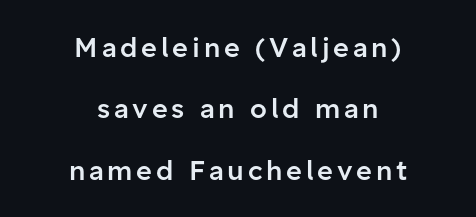
{"italic": "no", "bold": "semi", "underline": "no", "align": "center", "line_spacing": "loose", "line_spacing_ratio": 2.27, "glyph_px": 27}
